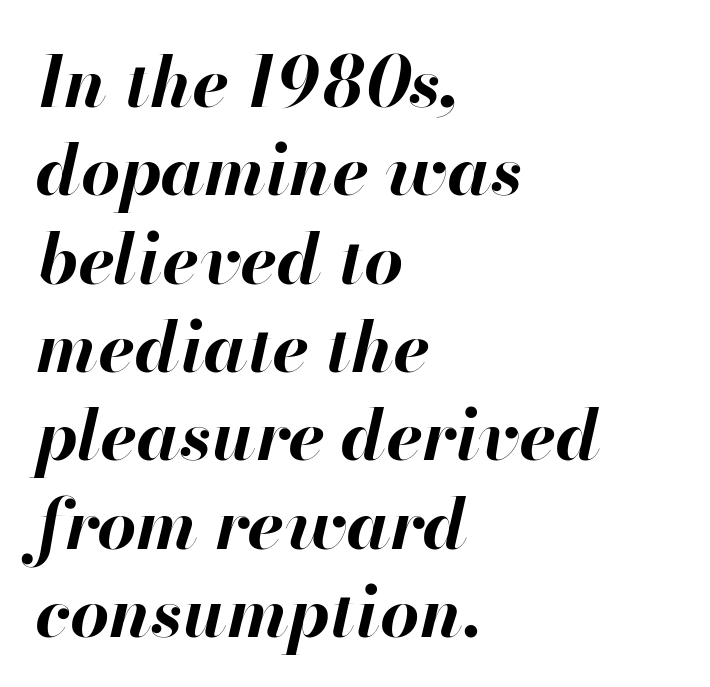
{"italic": "yes", "lean": "right", "slant_degrees": 13, "bold": "yes", "weight": "bold", "width": "normal", "stroke_contrast": "high", "x_height": "small", "monospaced": "no", "underline": "no", "align": "left", "line_spacing": "normal", "line_spacing_ratio": 1.28, "letter_spacing": "normal", "letter_spacing_em": 0.0, "glyph_px": 69}
